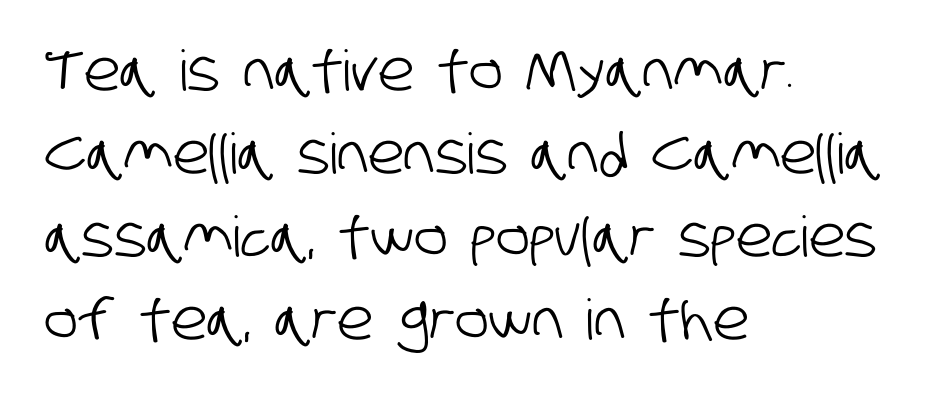
Q: Is the typeface a serif or a sans-serif typeface? A: Sans-serif.
Q: Is the text underlined? A: No.
Q: How is the paragraph aligned? A: Left-aligned.
Q: Is the spacing between letters normal or unusually wide? A: Normal.
Q: Is the spacing between lines tight, normal or loose? A: Normal.
Q: Width (condensed, normal, or wide)? A: Condensed.
Q: Stroke contrast? A: Low.
Q: x-height? A: Large.
Q: Monospaced? A: No.
